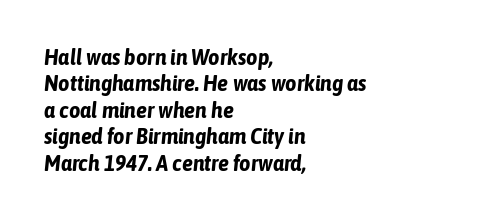
Q: Is the text bold? A: Yes.
Q: Is the text italic (slanted)? A: Yes, it leans right by about 6 degrees.
Q: Is the text underlined? A: No.
Q: How is the paragraph aligned? A: Left-aligned.
Q: Is the spacing between letters normal or unusually wide? A: Normal.
